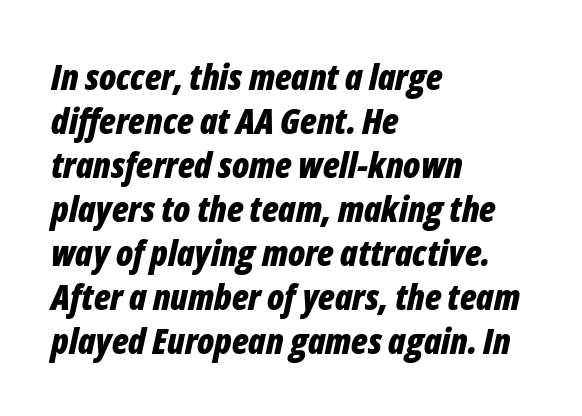
The image shows 36 px bold, condensed type, italic (leaning right); set left-aligned, line spacing 1.22x, normal letter spacing, not underlined; low stroke contrast and a medium x-height.
